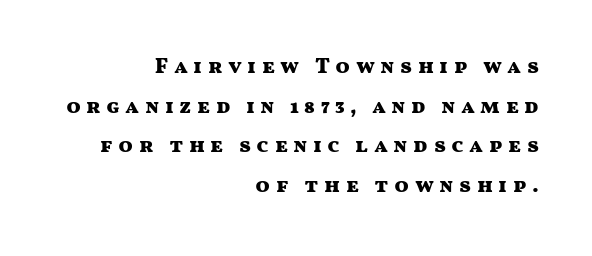
Q: Is the text bold? A: Yes.
Q: Is the text italic (slanted)? A: No, it is upright.
Q: Is the text underlined? A: No.
Q: How is the paragraph aligned? A: Right-aligned.
Q: Is the spacing between letters normal or unusually wide? A: Unusually wide.
